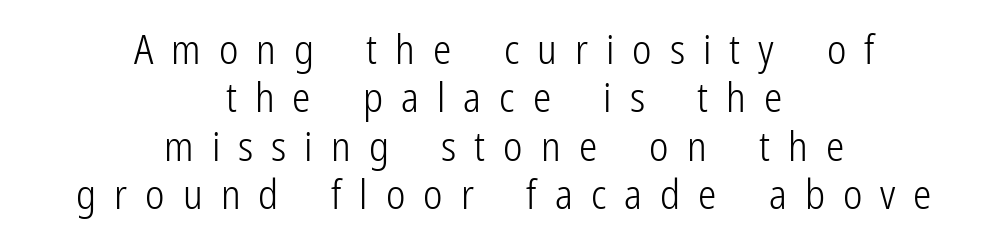
{"serif": "no", "italic": "no", "bold": "no", "weight": "light", "width": "condensed", "stroke_contrast": "low", "x_height": "medium", "monospaced": "no", "underline": "no", "align": "center", "line_spacing_ratio": 1.18, "letter_spacing": "wide", "letter_spacing_em": 0.44, "glyph_px": 41}
